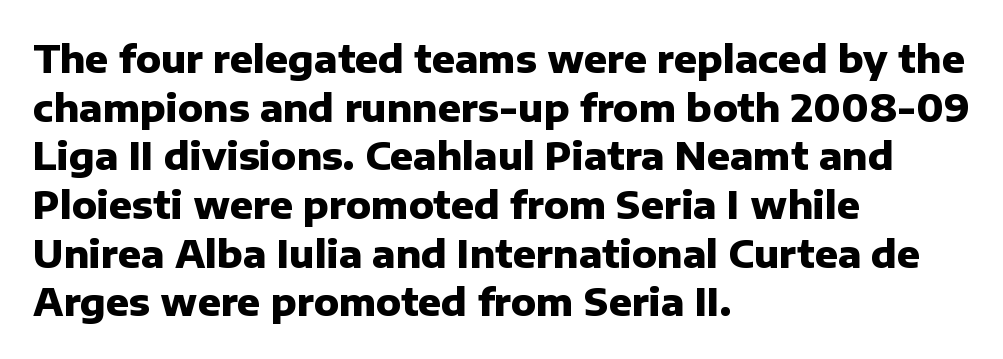
Regarding leading, the lines here are spaced in the standard way. The letters stand straight up with perfectly vertical stems. Glance below the letters and you will spot only blank space. The passage is arranged the way most books set body copy — flush left.
